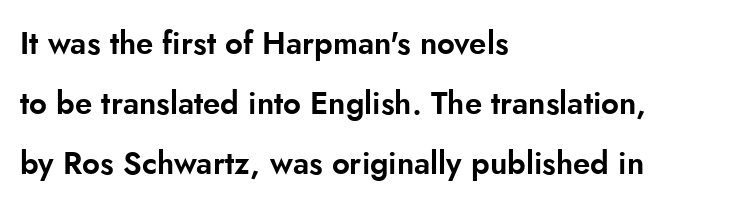
{"serif": "no", "italic": "no", "width": "normal", "stroke_contrast": "low", "x_height": "small", "monospaced": "no", "underline": "no", "align": "left", "line_spacing": "loose", "line_spacing_ratio": 1.94, "letter_spacing": "normal", "letter_spacing_em": 0.0, "glyph_px": 31}
